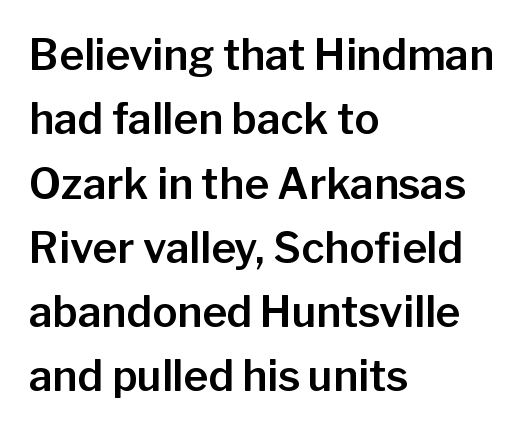
Underline: absent. Is the letter spacing exaggerated? No — it looks like the ordinary default. The line-height multiplier appears to be the usual default. Line beginnings align vertically; line endings do not. Letterform terminals end flat and unadorned throughout the passage. Upright lettering throughout.
